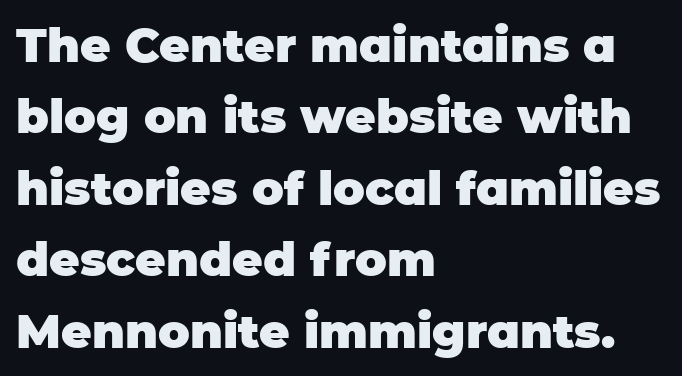
{"serif": "no", "italic": "no", "bold": "yes", "weight": "heavy", "width": "normal", "stroke_contrast": "low", "x_height": "large", "monospaced": "no", "underline": "no", "align": "left", "line_spacing": "normal", "line_spacing_ratio": 1.52, "letter_spacing": "normal", "letter_spacing_em": 0.0, "glyph_px": 47}
